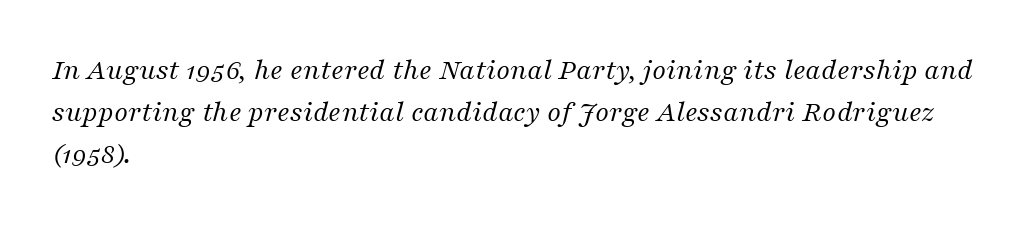
Q: Is the text bold? A: No.
Q: Is the text italic (slanted)? A: Yes, it leans right by about 16 degrees.
Q: Is the typeface a serif or a sans-serif typeface? A: Serif.
Q: Is the text underlined? A: No.
Q: How is the paragraph aligned? A: Left-aligned.
Q: Is the spacing between letters normal or unusually wide? A: Normal.
Q: Is the spacing between lines tight, normal or loose? A: Normal.
Q: Width (condensed, normal, or wide)? A: Normal.
Q: Stroke contrast? A: Medium.
Q: x-height? A: Medium.
Q: Monospaced? A: No.
